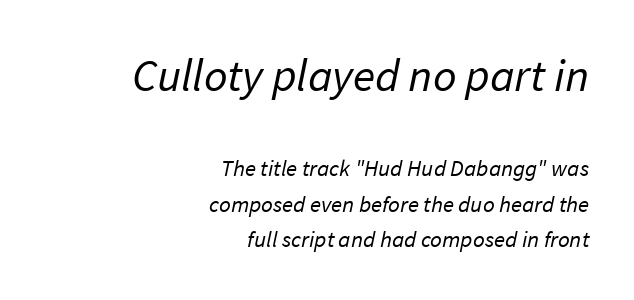
The image shows 46 px regular-weight sans-serif type; set right-aligned, normal line spacing (1.55x), normal letter spacing, not underlined; the first (top) block is 2.0x larger; low stroke contrast and a medium x-height.
